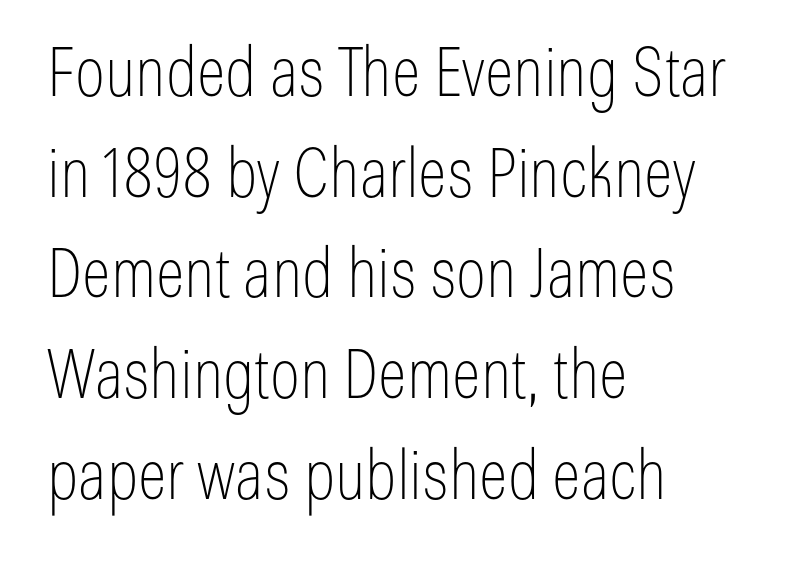
The image shows 68 px thin, condensed sans-serif type, upright; set left-aligned, normal line spacing (1.48x), normal letter spacing, not underlined; low stroke contrast and a medium x-height.
